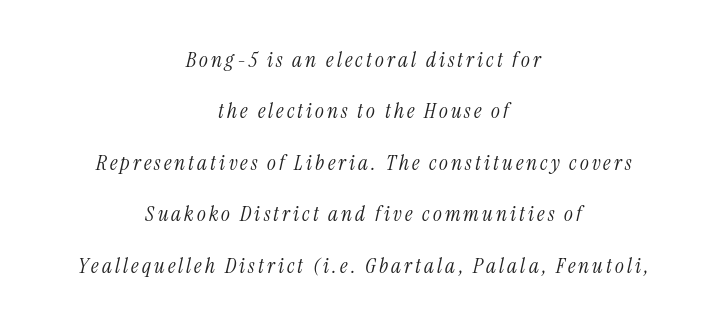
The image shows 21 px text type, italic (leaning right); set centered, loose line spacing (2.45x), not underlined.
